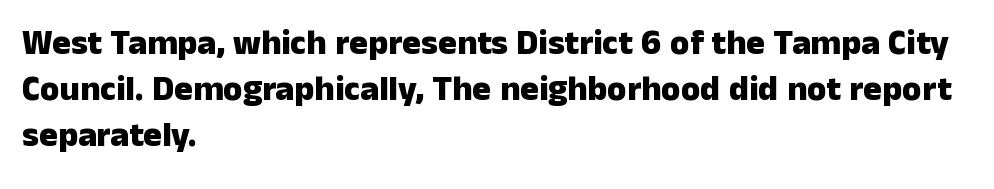
A typesetter would call this proportional, since set widths differ per character. Just letters on the line, the space beneath them empty. This is sans-serif lettering, the kind often seen on screens and signage. Line beginnings align vertically; line endings do not.
